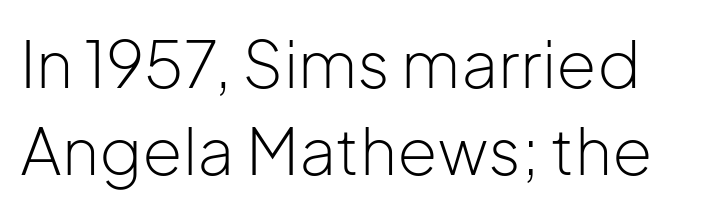
Q: Is the text bold? A: No.
Q: Is the text italic (slanted)? A: No, it is upright.
Q: Is the typeface a serif or a sans-serif typeface? A: Sans-serif.
Q: Is the text underlined? A: No.
Q: Is the spacing between letters normal or unusually wide? A: Normal.
Q: Is the spacing between lines tight, normal or loose? A: Normal.
Q: Width (condensed, normal, or wide)? A: Normal.
Q: Stroke contrast? A: Low.
Q: x-height? A: Medium.
Q: Monospaced? A: No.
